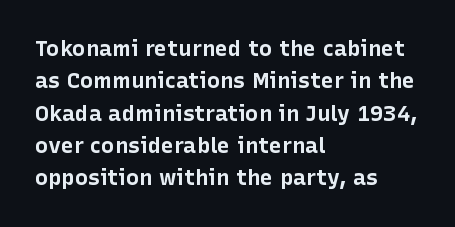
The image shows 22 px bold type, upright; set left-aligned, normal line spacing (1.47x), normal letter spacing, not underlined.
